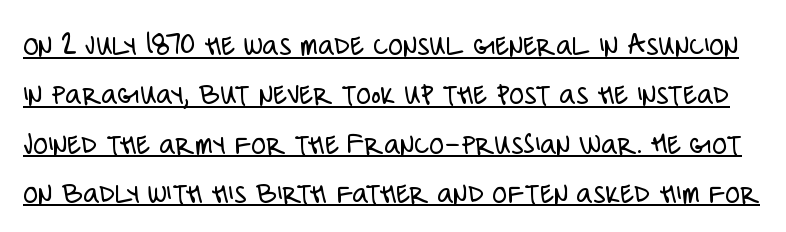
The image shows 31 px light, condensed sans-serif type, upright; set normal line spacing (1.59x), normal letter spacing, underlined; low stroke contrast and a large x-height.
